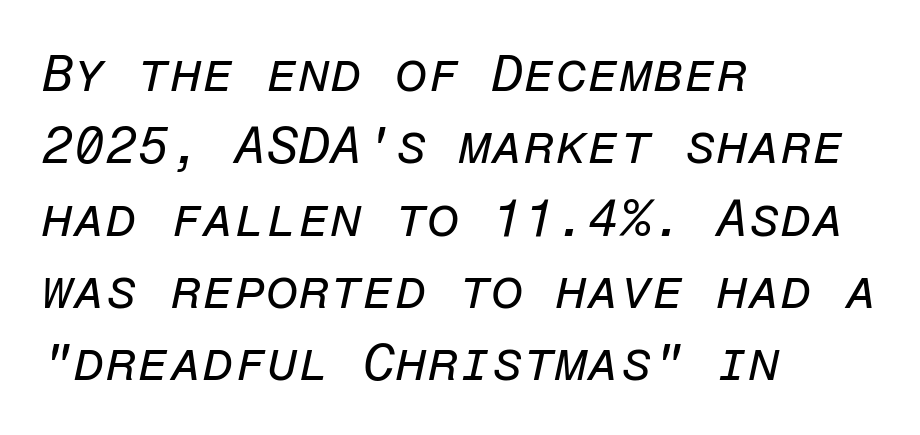
Q: Is the text bold? A: No.
Q: Is the text italic (slanted)? A: Yes, it leans right by about 12 degrees.
Q: Is the text underlined? A: No.
Q: How is the paragraph aligned? A: Left-aligned.
Q: Is the spacing between letters normal or unusually wide? A: Normal.
Q: Is the spacing between lines tight, normal or loose? A: Normal.
Q: Width (condensed, normal, or wide)? A: Normal.
Q: Stroke contrast? A: Low.
Q: x-height? A: Medium.
Q: Monospaced? A: Yes.
